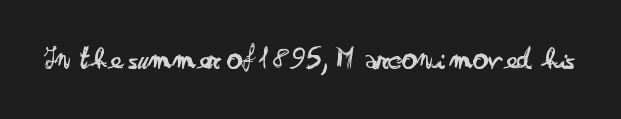
Q: Is the text bold? A: No.
Q: Is the text italic (slanted)? A: No, it is upright.
Q: Is the typeface a serif or a sans-serif typeface? A: Sans-serif.
Q: Is the text underlined? A: No.
Q: Is the spacing between letters normal or unusually wide? A: Normal.
Q: Width (condensed, normal, or wide)? A: Wide.
Q: Stroke contrast? A: Low.
Q: x-height? A: Small.
Q: Monospaced? A: No.
